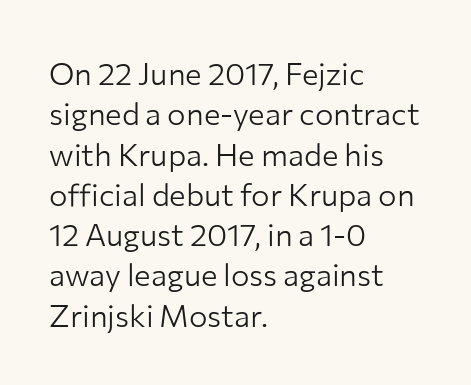
Here the designer chose a conventional face with non-uniform glyph widths. Notice how the stems are strictly vertical — no italics here. Heaviness? Minimal to ordinary, like unemphasized prose. Typeset ragged right — the left edge is the straight one. Note: no serifs on the glyphs.
